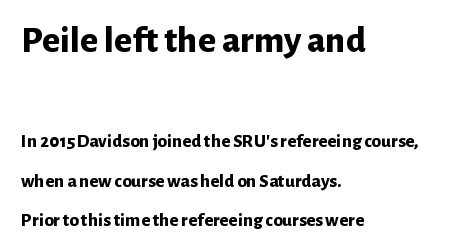
Q: Is the text bold? A: Yes.
Q: Is the text italic (slanted)? A: No, it is upright.
Q: Is the typeface a serif or a sans-serif typeface? A: Sans-serif.
Q: Is the text underlined? A: No.
Q: How is the paragraph aligned? A: Left-aligned.
Q: Is the spacing between letters normal or unusually wide? A: Normal.
Q: Is the spacing between lines tight, normal or loose? A: Loose.
Q: Which block of text is set in a larger size, the first (top) or the second (bottom)? A: The first (top) one.
Q: Width (condensed, normal, or wide)? A: Normal.
Q: Stroke contrast? A: Low.
Q: x-height? A: Medium.
Q: Monospaced? A: No.
